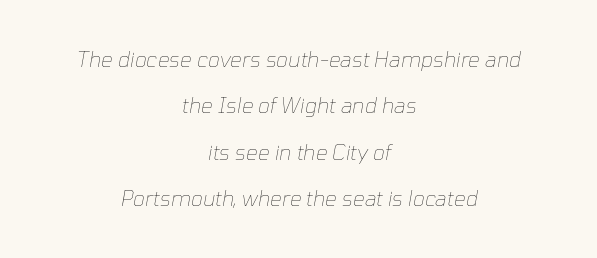
Tracking value appears to be zero — textbook default spacing. Vertically, the passage feels expansive, rows floating well apart. Any mark beneath the type? The region is blank. No heavy texture on the line: the type isn't bold. Italic? Definitely — the glyphs are oblique.
